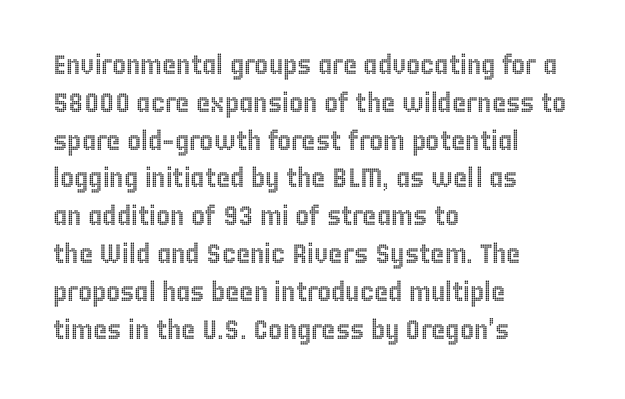
{"italic": "no", "underline": "no", "align": "left", "line_spacing": "normal", "line_spacing_ratio": 1.4, "letter_spacing": "normal", "letter_spacing_em": 0.0, "glyph_px": 27}
